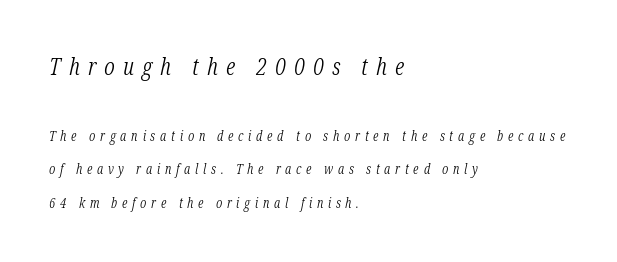
Q: Is the text bold? A: No.
Q: Is the text italic (slanted)? A: Yes, it leans right by about 12 degrees.
Q: Is the text underlined? A: No.
Q: How is the paragraph aligned? A: Left-aligned.
Q: Is the spacing between letters normal or unusually wide? A: Unusually wide.
Q: Is the spacing between lines tight, normal or loose? A: Loose.
Q: Which block of text is set in a larger size, the first (top) or the second (bottom)? A: The first (top) one.
